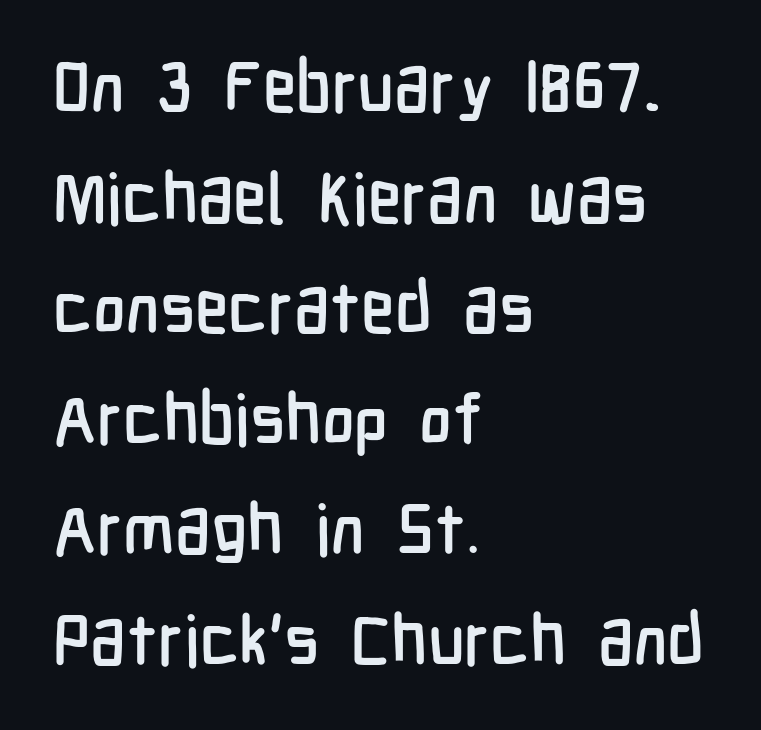
Q: Is the text italic (slanted)? A: No, it is upright.
Q: Is the typeface a serif or a sans-serif typeface? A: Sans-serif.
Q: Is the text underlined? A: No.
Q: How is the paragraph aligned? A: Left-aligned.
Q: Is the spacing between letters normal or unusually wide? A: Normal.
Q: Is the spacing between lines tight, normal or loose? A: Normal.
Q: Width (condensed, normal, or wide)? A: Condensed.
Q: Stroke contrast? A: Low.
Q: x-height? A: Medium.
Q: Monospaced? A: No.
